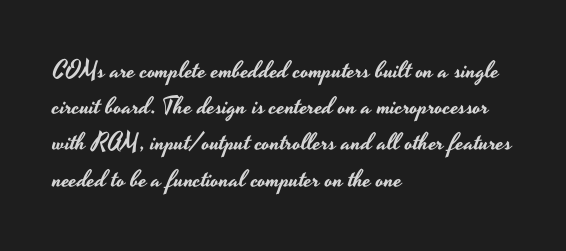
Q: Is the text italic (slanted)? A: Yes.
Q: Is the text underlined? A: No.
Q: How is the paragraph aligned? A: Left-aligned.
Q: Is the spacing between letters normal or unusually wide? A: Normal.
Q: Is the spacing between lines tight, normal or loose? A: Normal.
